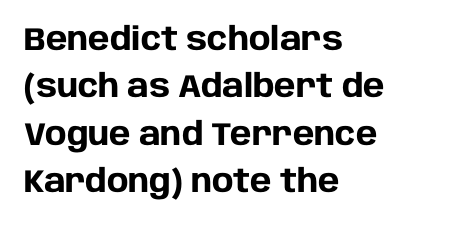
Typographically, this falls in the sans-serif category. When letters stand straight like this, we call the style roman or upright. The sample has been set heavy, in full bold. The words here are not underlined. Leading: standard.
